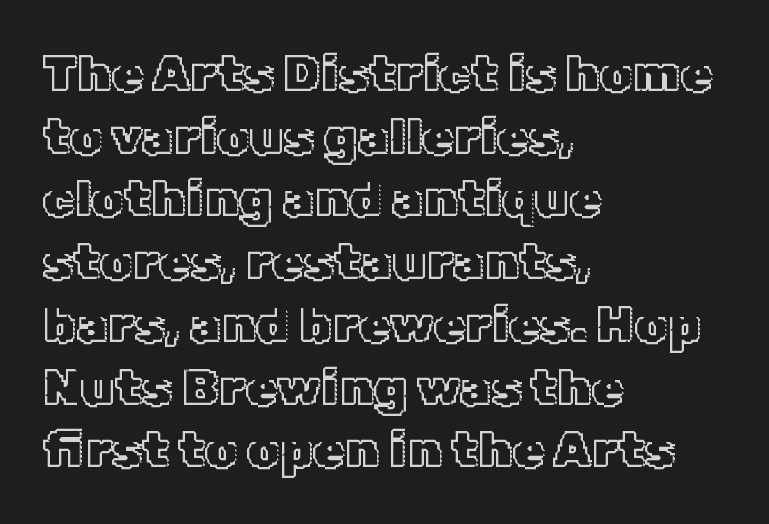
Between one letter and the next there's only the usual sliver of space. The typography opts for an upright posture over an oblique one. Plain, unruled lines of type. The letters advance in unequal steps, a hallmark of proportional type.
